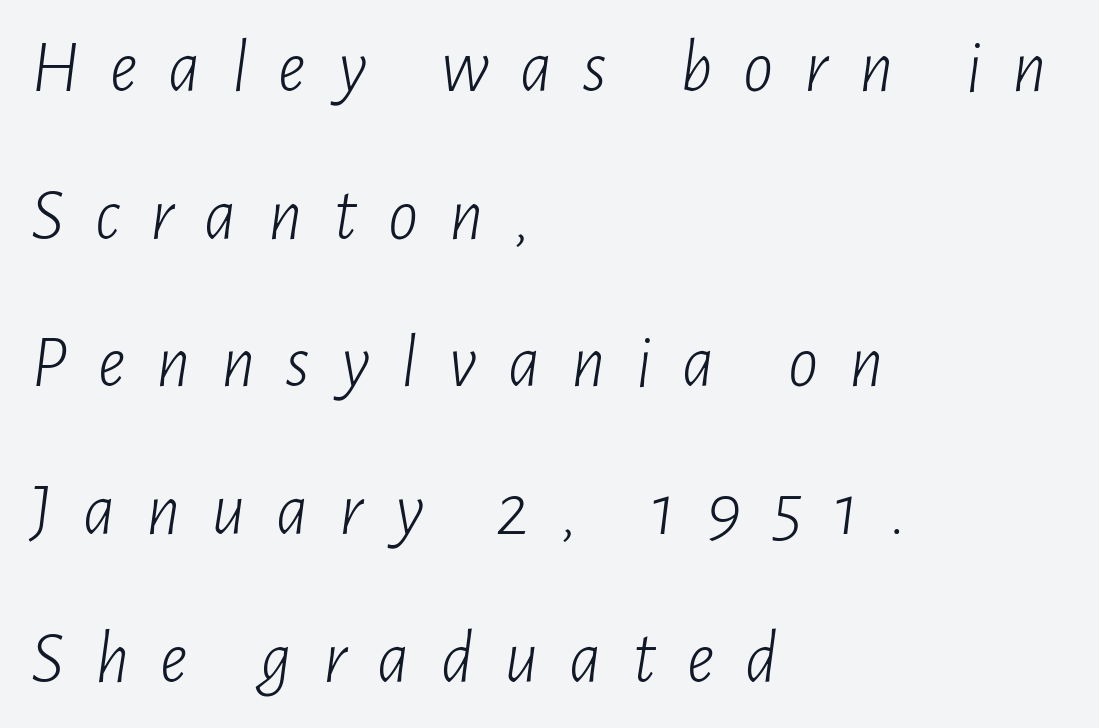
Tracking here is generous; glyphs stand well apart from one another. Words float on clear page, feet unadorned. If you drew a line through each stem, it would be angled. The cut favours lightness, reaching ordinary text weight at its darkest.
